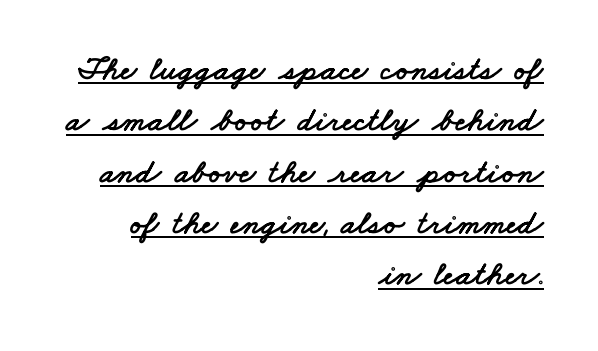
Q: Is the typeface a serif or a sans-serif typeface? A: Sans-serif.
Q: Is the text underlined? A: Yes.
Q: How is the paragraph aligned? A: Right-aligned.
Q: Is the spacing between letters normal or unusually wide? A: Normal.
Q: Is the spacing between lines tight, normal or loose? A: Normal.
Q: Width (condensed, normal, or wide)? A: Wide.
Q: Stroke contrast? A: Low.
Q: x-height? A: Small.
Q: Monospaced? A: No.
